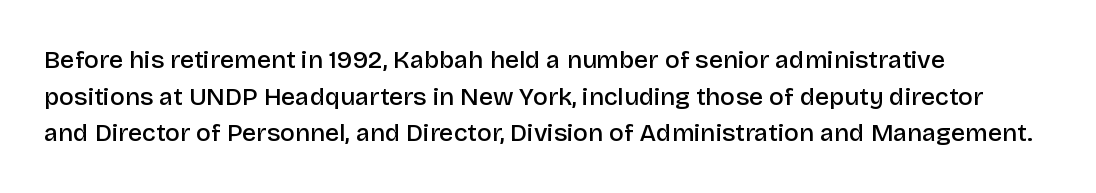
The gaps between neighbouring characters are ordinary and unremarkable. Clear beneath every line of the passage. The lettering holds an erect, upright posture throughout. Line starts are locked; line ends wander.
